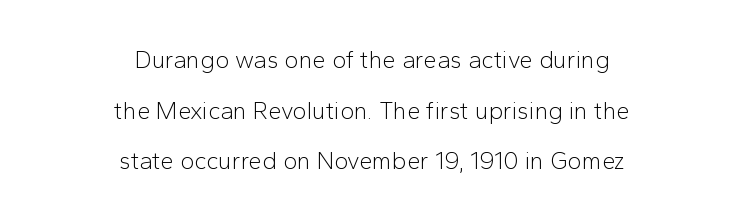
Q: Is the text bold? A: No.
Q: Is the text italic (slanted)? A: No, it is upright.
Q: Is the text underlined? A: No.
Q: How is the paragraph aligned? A: Centered.
Q: Is the spacing between letters normal or unusually wide? A: Normal.
Q: Is the spacing between lines tight, normal or loose? A: Loose.
